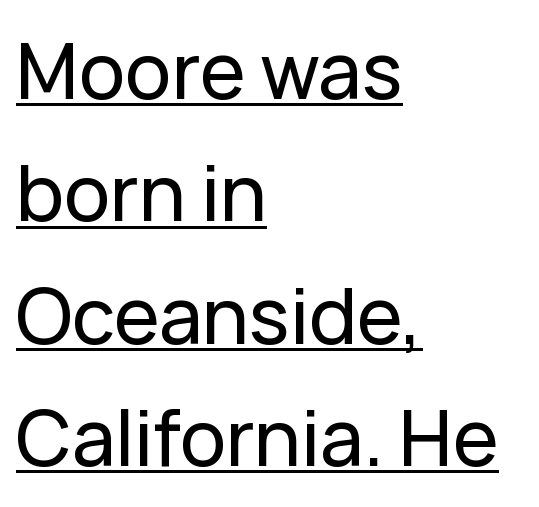
Q: Is the text italic (slanted)? A: No, it is upright.
Q: Is the typeface a serif or a sans-serif typeface? A: Sans-serif.
Q: Is the text underlined? A: Yes.
Q: How is the paragraph aligned? A: Left-aligned.
Q: Is the spacing between letters normal or unusually wide? A: Normal.
Q: Is the spacing between lines tight, normal or loose? A: Normal.
Q: Width (condensed, normal, or wide)? A: Normal.
Q: Stroke contrast? A: Low.
Q: x-height? A: Medium.
Q: Monospaced? A: No.
